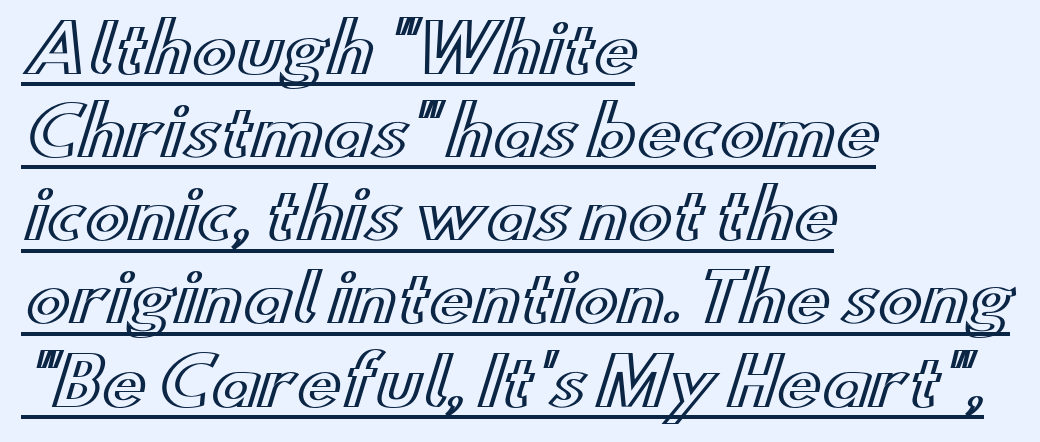
{"width": "wide", "x_height": "small", "monospaced": "no", "underline": "yes", "align": "left", "line_spacing": "normal", "line_spacing_ratio": 1.26, "letter_spacing": "normal", "letter_spacing_em": 0.0, "glyph_px": 66}
